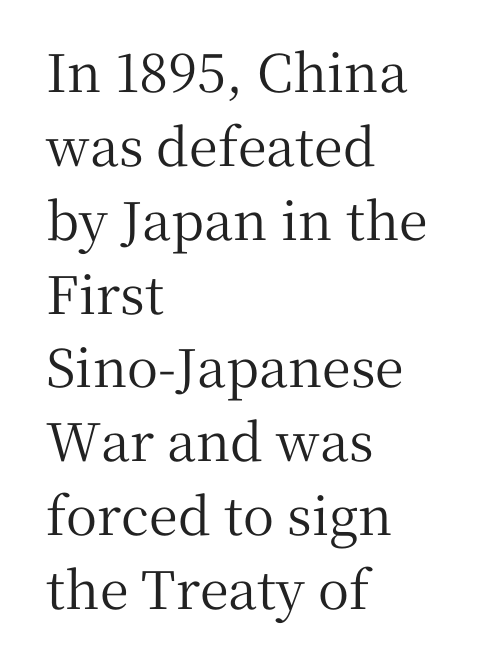
Q: Is the text italic (slanted)? A: No, it is upright.
Q: Is the typeface a serif or a sans-serif typeface? A: Serif.
Q: Is the text underlined? A: No.
Q: How is the paragraph aligned? A: Left-aligned.
Q: Is the spacing between letters normal or unusually wide? A: Normal.
Q: Is the spacing between lines tight, normal or loose? A: Normal.
Q: Width (condensed, normal, or wide)? A: Normal.
Q: Stroke contrast? A: Medium.
Q: x-height? A: Medium.
Q: Monospaced? A: No.
